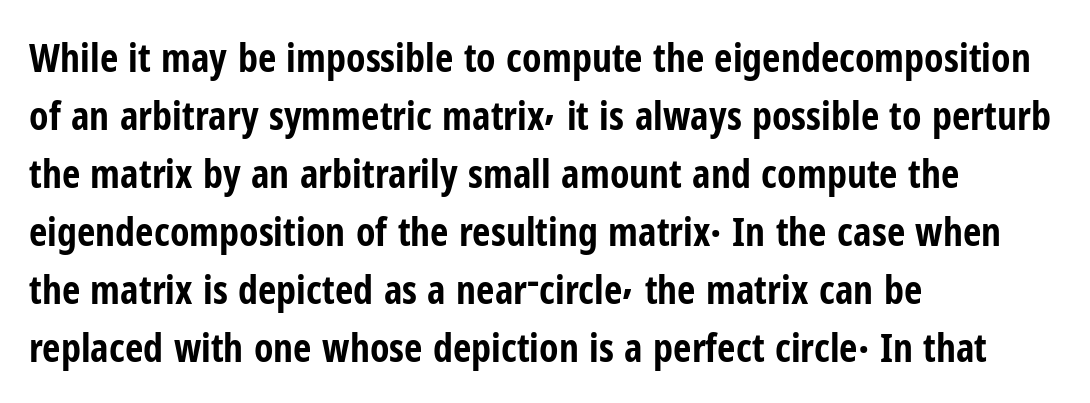
Q: Is the text bold? A: Yes.
Q: Is the text italic (slanted)? A: No, it is upright.
Q: Is the typeface a serif or a sans-serif typeface? A: Sans-serif.
Q: Is the text underlined? A: No.
Q: How is the paragraph aligned? A: Left-aligned.
Q: Is the spacing between letters normal or unusually wide? A: Normal.
Q: Is the spacing between lines tight, normal or loose? A: Normal.
Q: Width (condensed, normal, or wide)? A: Condensed.
Q: Stroke contrast? A: Low.
Q: x-height? A: Medium.
Q: Monospaced? A: No.
